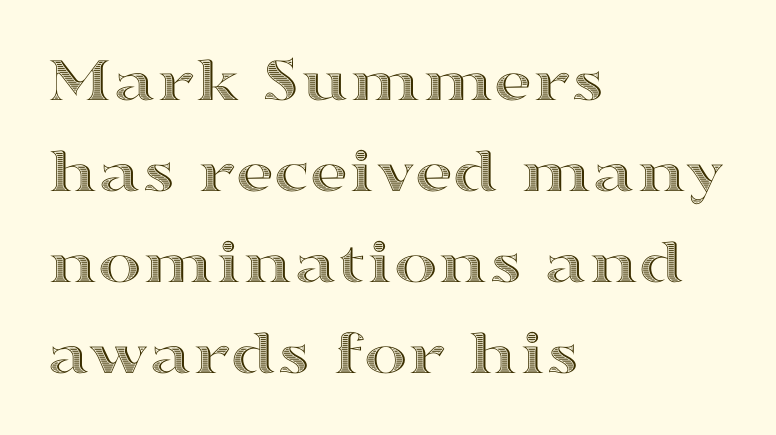
The rendering anchors every line to the left-hand side. Character widths vary here, with narrow letters taking less room than wide ones. Each new line begins a customary step beneath the previous one. The strip under each line holds only bare page. Does extra space separate the letters? No, they use regular spacing.
